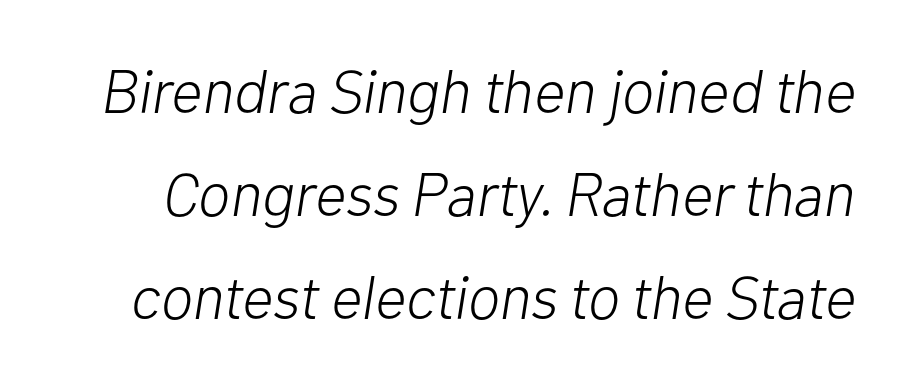
The image shows 61 px light type, italic (leaning right); set normal line spacing (1.69x), normal letter spacing, not underlined; low stroke contrast and a medium x-height.
